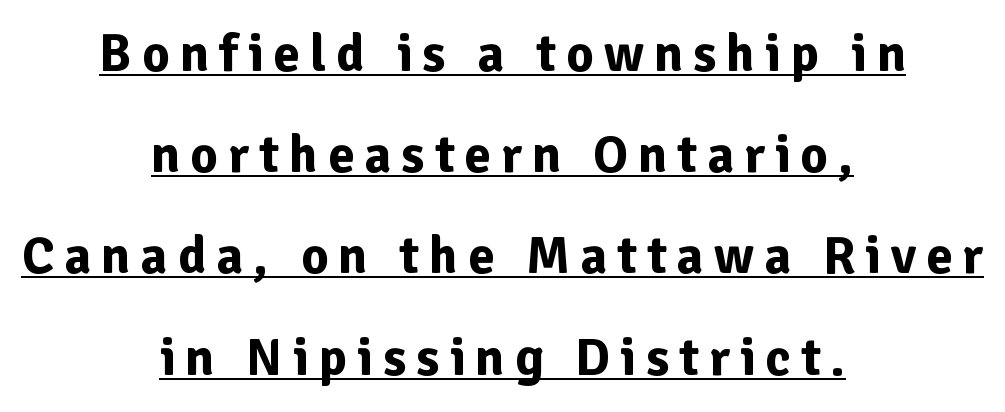
The typesetter chose a symmetrical, centered arrangement here. A sans-serif font was chosen for this passage. Here the designer chose a conventional face with non-uniform glyph widths. Is there any slant? The stems are plumb. Leading: increased. Is the type bold? Yes — the strokes are clearly thick and heavy.
